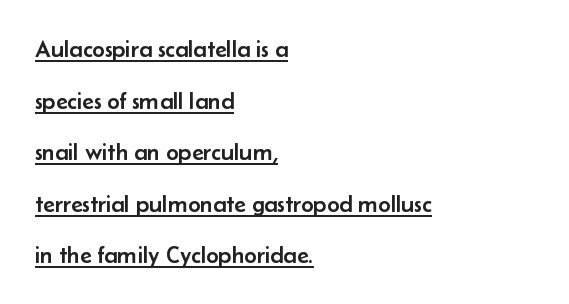
The image shows 24 px text type, upright; set left-aligned, loose line spacing (2.15x), normal letter spacing, underlined.
